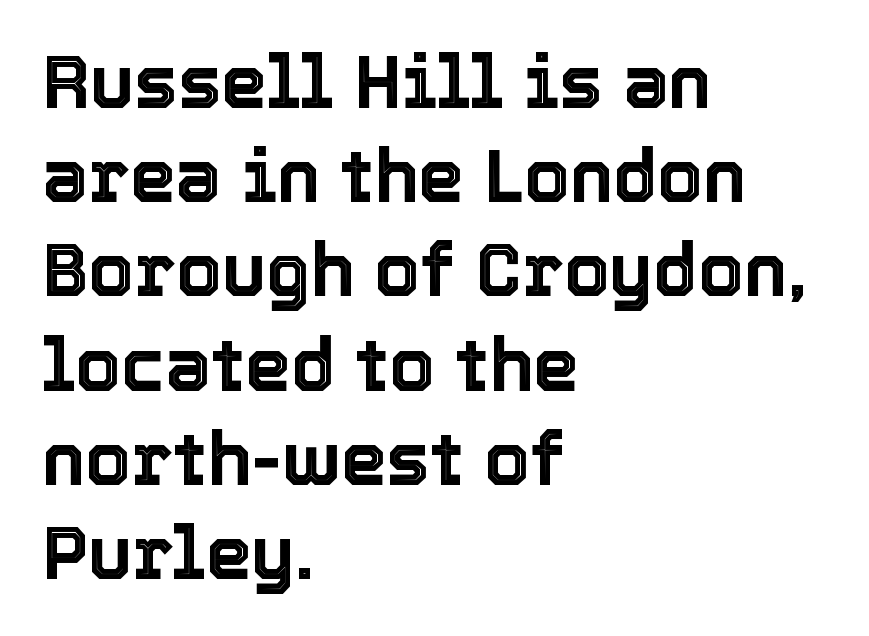
{"italic": "no", "width": "normal", "x_height": "medium", "monospaced": "no", "underline": "no", "align": "left", "line_spacing": "normal", "line_spacing_ratio": 1.29, "letter_spacing": "normal", "letter_spacing_em": 0.0, "glyph_px": 73}
